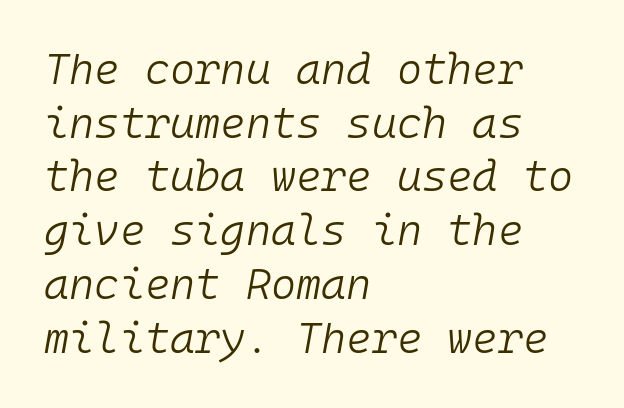
Q: Is the text bold? A: No.
Q: Is the text italic (slanted)? A: Yes, it leans right by about 10 degrees.
Q: Is the text underlined? A: No.
Q: How is the paragraph aligned? A: Left-aligned.
Q: Is the spacing between letters normal or unusually wide? A: Normal.
Q: Is the spacing between lines tight, normal or loose? A: Normal.
Q: Width (condensed, normal, or wide)? A: Normal.
Q: Stroke contrast? A: Low.
Q: x-height? A: Medium.
Q: Monospaced? A: Yes.
